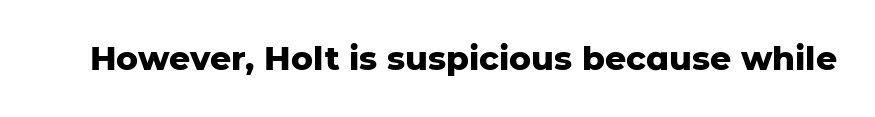
The letters advance in unequal steps, a hallmark of proportional type. Serifs: no, the terminals of the letterforms are clean. The lettering stays uniformly vertical, giving the passage a roman look. How are the letters spaced? Ordinarily, with no added tracking. Only glyphs here, with clear space below each row.
